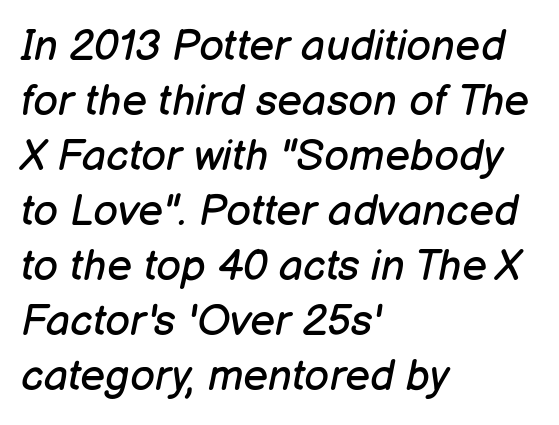
Q: Is the text bold? A: No.
Q: Is the text italic (slanted)? A: Yes, it leans right by about 12 degrees.
Q: Is the text underlined? A: No.
Q: How is the paragraph aligned? A: Left-aligned.
Q: Is the spacing between letters normal or unusually wide? A: Normal.
Q: Is the spacing between lines tight, normal or loose? A: Normal.
Q: Width (condensed, normal, or wide)? A: Normal.
Q: Stroke contrast? A: Low.
Q: x-height? A: Medium.
Q: Monospaced? A: No.
